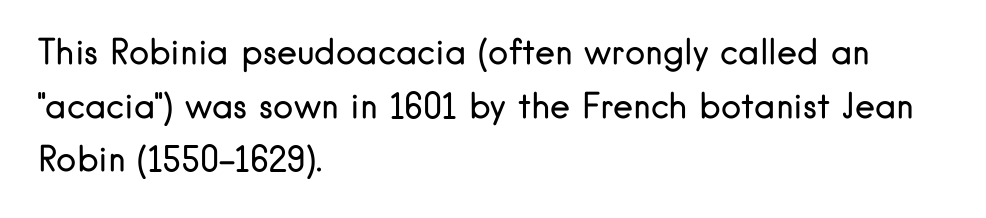
{"serif": "no", "italic": "no", "bold": "no", "weight": "regular", "width": "normal", "stroke_contrast": "low", "x_height": "small", "monospaced": "no", "underline": "no", "align": "left", "line_spacing": "normal", "line_spacing_ratio": 1.58, "letter_spacing": "normal", "letter_spacing_em": 0.0, "glyph_px": 34}
